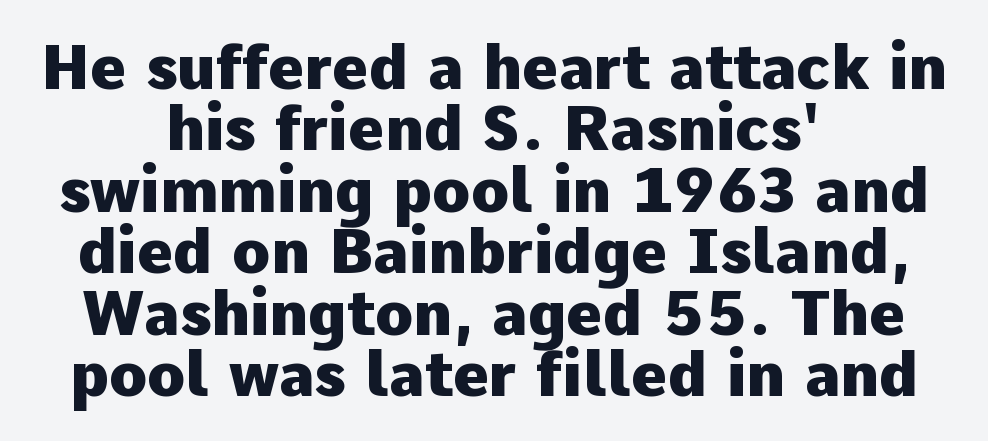
Quick note: not italic, upright. Glyph-to-glyph distance matches everyday printed text. Teacher's note: observe the equal gaps on both sides — that is centered alignment. The rendering uses a small line-height, squeezing the rows. Underline: absent.
